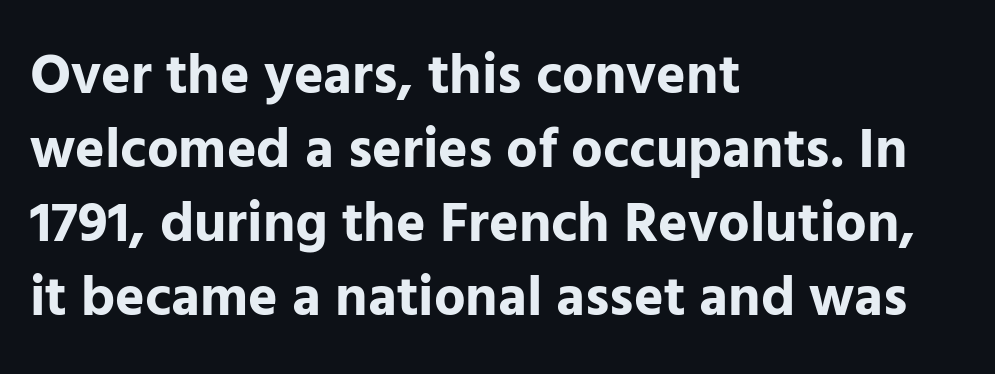
A typesetter would call this proportional, since set widths differ per character. The letters stand straight up with perfectly vertical stems. Type style note: lacks serifs. Just letters on the line, the space beneath them empty.
